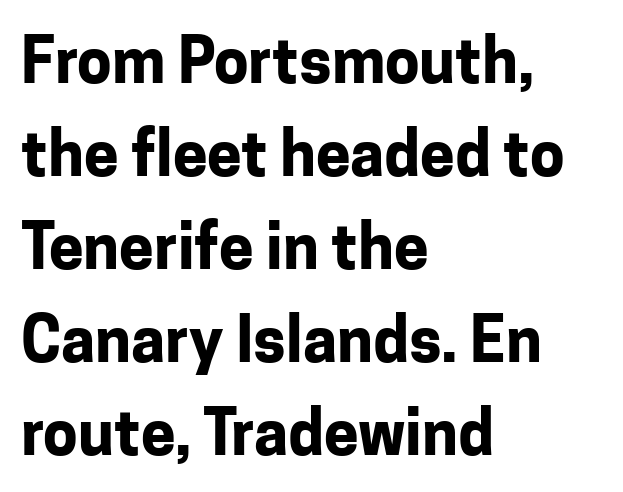
The image shows 62 px bold sans-serif type, upright; set left-aligned, normal line spacing (1.5x), normal letter spacing, not underlined; low stroke contrast and a medium x-height.
